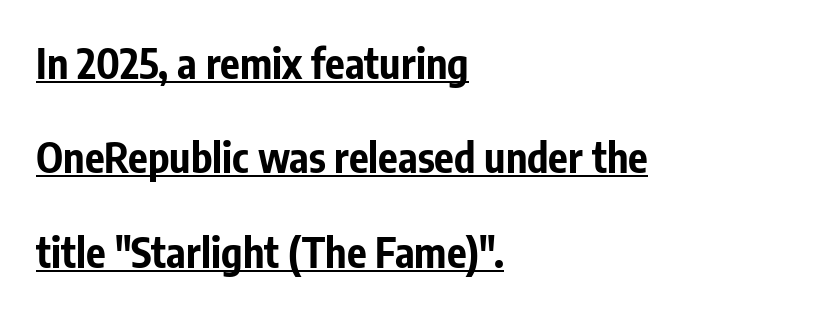
Q: Is the text bold? A: Yes.
Q: Is the text italic (slanted)? A: No, it is upright.
Q: Is the typeface a serif or a sans-serif typeface? A: Sans-serif.
Q: Is the text underlined? A: Yes.
Q: How is the paragraph aligned? A: Left-aligned.
Q: Is the spacing between letters normal or unusually wide? A: Normal.
Q: Is the spacing between lines tight, normal or loose? A: Loose.
Q: Width (condensed, normal, or wide)? A: Condensed.
Q: Stroke contrast? A: Low.
Q: x-height? A: Medium.
Q: Monospaced? A: No.
